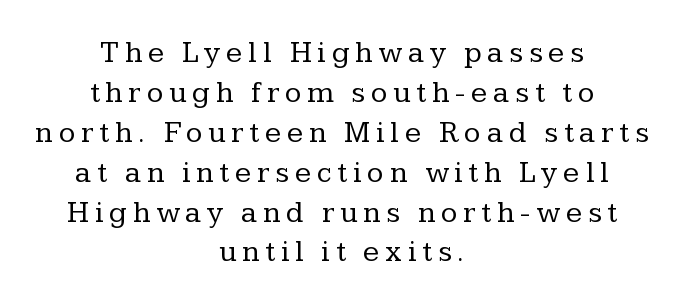
{"serif": "yes", "italic": "no", "bold": "no", "weight": "regular", "width": "normal", "stroke_contrast": "low", "x_height": "medium", "monospaced": "no", "underline": "no", "align": "center", "line_spacing": "normal", "line_spacing_ratio": 1.33, "letter_spacing": "wide", "letter_spacing_em": 0.2, "glyph_px": 30}
